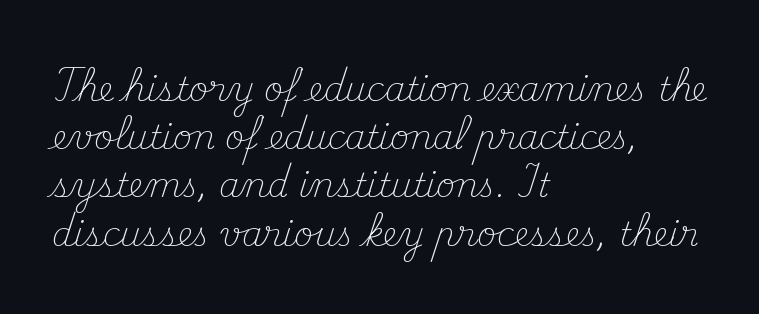
{"serif": "yes", "bold": "no", "weight": "light", "width": "normal", "stroke_contrast": "medium", "x_height": "small", "monospaced": "no", "underline": "no", "align": "left", "line_spacing": "normal", "line_spacing_ratio": 1.46, "letter_spacing": "normal", "letter_spacing_em": 0.0, "glyph_px": 33}
